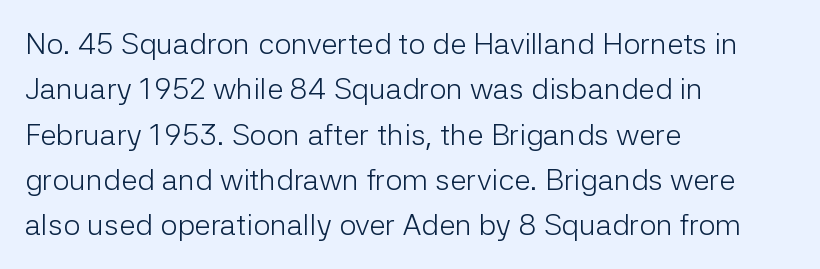
The letters stand upright; this is a roman face. The lines are quadded left. Each letter keeps its own natural width here, so spacing adapts to shape. This rendering leaves character spacing at its baseline value.
